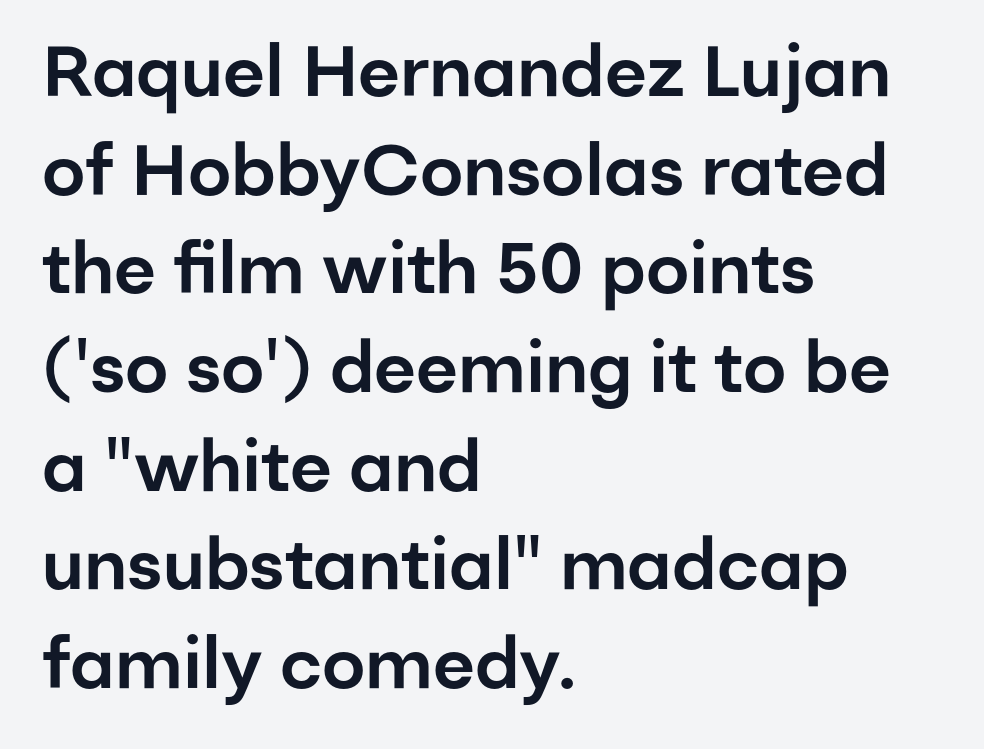
{"serif": "no", "italic": "no", "width": "normal", "stroke_contrast": "low", "x_height": "medium", "monospaced": "no", "underline": "no", "align": "left", "line_spacing": "normal", "line_spacing_ratio": 1.39, "letter_spacing": "normal", "letter_spacing_em": 0.0, "glyph_px": 71}
